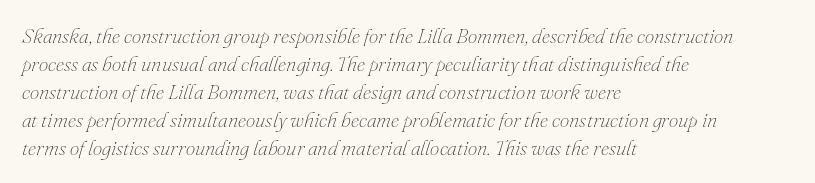
Q: Is the text bold? A: No.
Q: Is the text italic (slanted)? A: Yes, it leans right by about 16 degrees.
Q: Is the text underlined? A: No.
Q: How is the paragraph aligned? A: Left-aligned.
Q: Is the spacing between letters normal or unusually wide? A: Normal.
Q: Is the spacing between lines tight, normal or loose? A: Normal.
